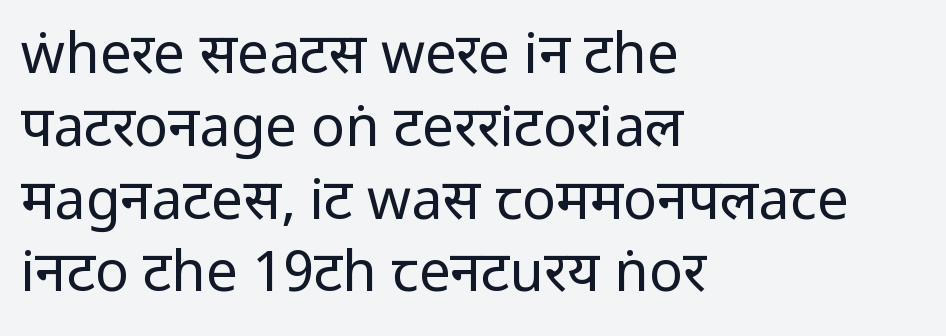
Q: Is the text bold? A: No.
Q: Is the text italic (slanted)? A: No, it is upright.
Q: Is the typeface a serif or a sans-serif typeface? A: Sans-serif.
Q: Is the text underlined? A: No.
Q: How is the paragraph aligned? A: Left-aligned.
Q: Is the spacing between letters normal or unusually wide? A: Normal.
Q: Is the spacing between lines tight, normal or loose? A: Normal.
Q: Width (condensed, normal, or wide)? A: Condensed.
Q: Stroke contrast? A: Low.
